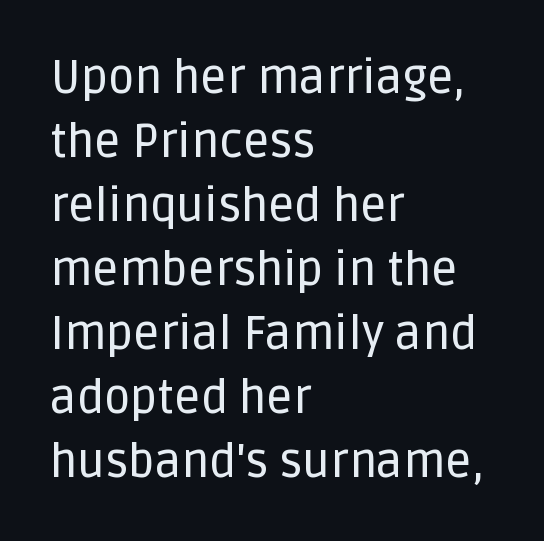
Q: Is the text italic (slanted)? A: No, it is upright.
Q: Is the typeface a serif or a sans-serif typeface? A: Sans-serif.
Q: Is the text underlined? A: No.
Q: How is the paragraph aligned? A: Left-aligned.
Q: Is the spacing between letters normal or unusually wide? A: Normal.
Q: Is the spacing between lines tight, normal or loose? A: Normal.
Q: Width (condensed, normal, or wide)? A: Normal.
Q: Stroke contrast? A: Low.
Q: x-height? A: Large.
Q: Monospaced? A: No.
